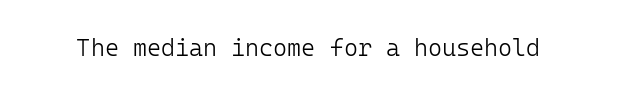
The image shows 24 px text type, upright; set normal letter spacing, not underlined.
